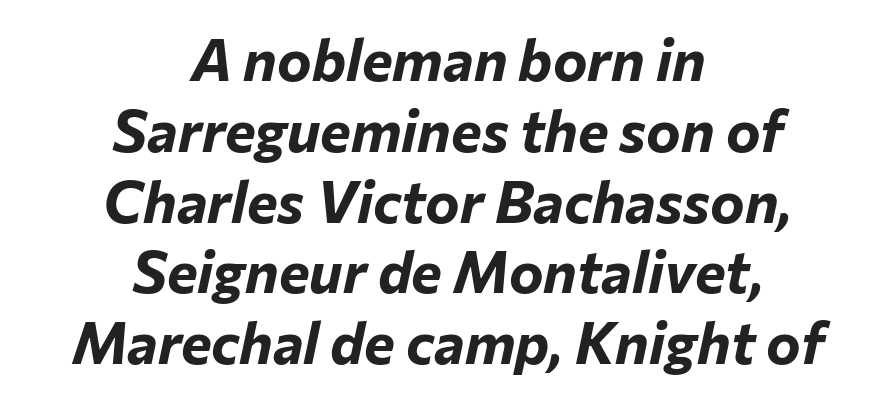
{"italic": "yes", "lean": "right", "slant_degrees": 12, "bold": "yes", "weight": "bold", "width": "normal", "stroke_contrast": "low", "x_height": "medium", "monospaced": "no", "underline": "no", "align": "center", "line_spacing_ratio": 1.22, "letter_spacing": "normal", "letter_spacing_em": 0.0, "glyph_px": 58}
